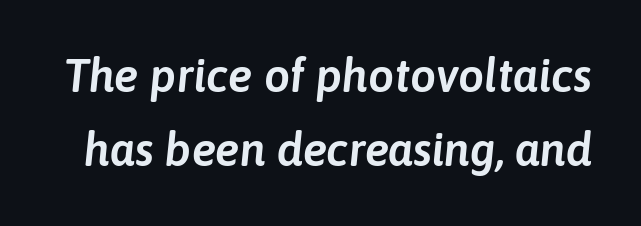
{"italic": "yes", "lean": "right", "slant_degrees": 6, "width": "normal", "stroke_contrast": "low", "x_height": "medium", "monospaced": "no", "underline": "no", "line_spacing": "normal", "line_spacing_ratio": 1.61, "letter_spacing": "normal", "letter_spacing_em": 0.0, "glyph_px": 46}
